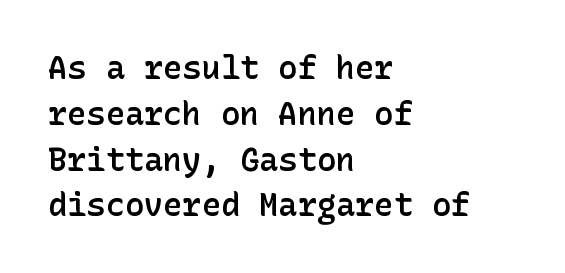
Q: Is the text bold? A: Semi-bold.
Q: Is the text italic (slanted)? A: No, it is upright.
Q: Is the typeface a serif or a sans-serif typeface? A: Sans-serif.
Q: Is the text underlined? A: No.
Q: How is the paragraph aligned? A: Left-aligned.
Q: Is the spacing between letters normal or unusually wide? A: Normal.
Q: Is the spacing between lines tight, normal or loose? A: Normal.
Q: Width (condensed, normal, or wide)? A: Normal.
Q: Stroke contrast? A: Low.
Q: x-height? A: Medium.
